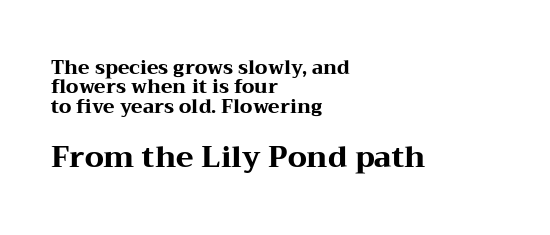
The image shows 29 px heavy, wide serif type, upright; set left-aligned, tight line spacing (1.02x), normal letter spacing, not underlined; the second (bottom) block is 1.53x larger; medium stroke contrast and a medium x-height.
